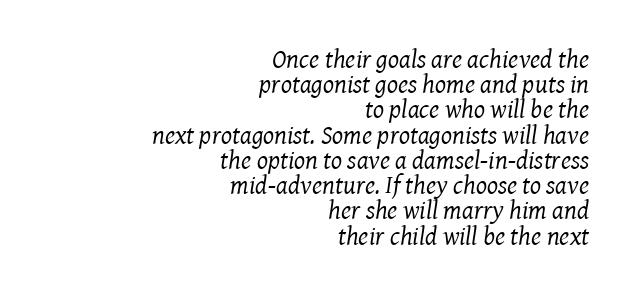
Q: Is the text bold? A: No.
Q: Is the text italic (slanted)? A: Yes, it leans right by about 8 degrees.
Q: Is the text underlined? A: No.
Q: How is the paragraph aligned? A: Right-aligned.
Q: Is the spacing between letters normal or unusually wide? A: Normal.
Q: Is the spacing between lines tight, normal or loose? A: Tight.
